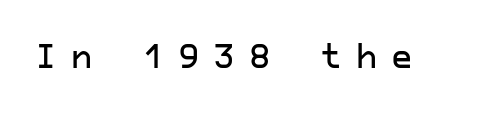
{"serif": "no", "italic": "no", "width": "normal", "stroke_contrast": "low", "x_height": "medium", "underline": "no", "letter_spacing": "wide", "letter_spacing_em": 0.43, "glyph_px": 33}
